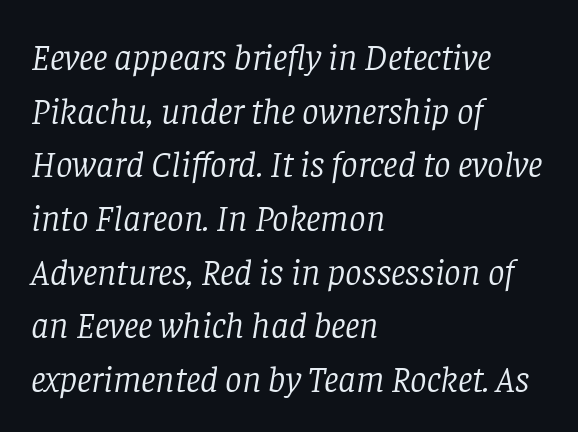
{"serif": "yes", "italic": "yes", "lean": "right", "slant_degrees": 8, "bold": "no", "weight": "light", "width": "normal", "stroke_contrast": "low", "x_height": "large", "monospaced": "no", "underline": "no", "align": "left", "line_spacing": "normal", "line_spacing_ratio": 1.45, "letter_spacing": "normal", "letter_spacing_em": 0.0, "glyph_px": 37}
